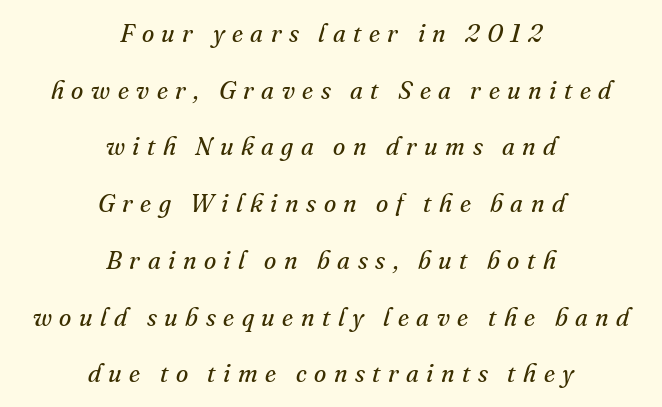
Loose tracking; the words dissolve into strings of separated letters. The vertical gap from one line to the next is large. The letterforms sit at book weight or below. Horizontal alignment here is central, giving a formal, balanced look.
